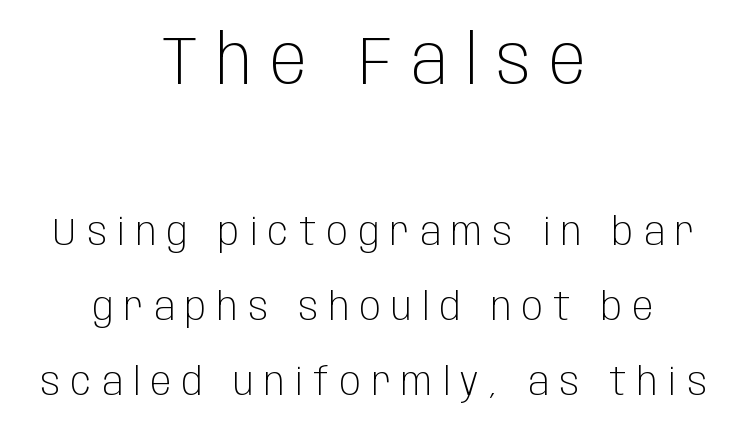
Q: Is the text bold? A: No.
Q: Is the text italic (slanted)? A: No, it is upright.
Q: Is the typeface a serif or a sans-serif typeface? A: Sans-serif.
Q: Is the text underlined? A: No.
Q: How is the paragraph aligned? A: Centered.
Q: Is the spacing between letters normal or unusually wide? A: Unusually wide.
Q: Is the spacing between lines tight, normal or loose? A: Loose.
Q: Which block of text is set in a larger size, the first (top) or the second (bottom)? A: The first (top) one.
Q: Width (condensed, normal, or wide)? A: Condensed.
Q: Stroke contrast? A: Low.
Q: x-height? A: Large.
Q: Monospaced? A: No.
